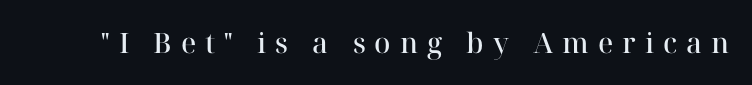
Students, this is semibold: more ink than regular, less than bold. Type without underlining. Look at the tracking — it's clearly loosened, letters drifting apart. Varying glyph widths throughout — classic text-font behaviour. The typeface chosen for these lines features serifs.
